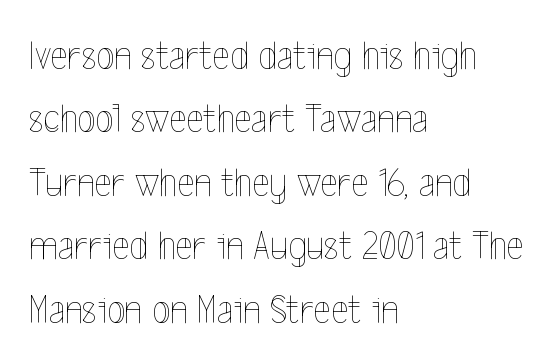
Q: Is the text bold? A: No.
Q: Is the text italic (slanted)? A: No, it is upright.
Q: Is the text underlined? A: No.
Q: How is the paragraph aligned? A: Left-aligned.
Q: Is the spacing between letters normal or unusually wide? A: Normal.
Q: Is the spacing between lines tight, normal or loose? A: Normal.
Q: Width (condensed, normal, or wide)? A: Condensed.
Q: x-height? A: Medium.
Q: Monospaced? A: No.
